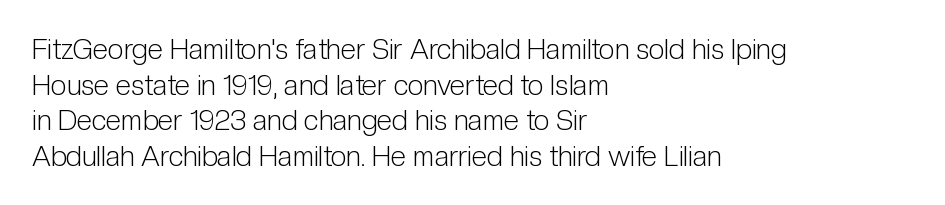
The image shows 28 px light, condensed sans-serif type, upright; set left-aligned, normal line spacing (1.27x), normal letter spacing, not underlined; low stroke contrast and a medium x-height.
